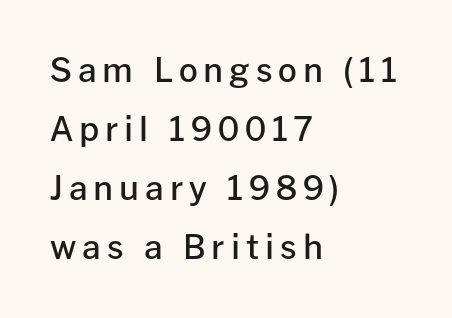
The image shows 33 px semibold sans-serif type, upright; set left-aligned, line spacing 1.79x, not underlined; low stroke contrast and a medium x-height.
